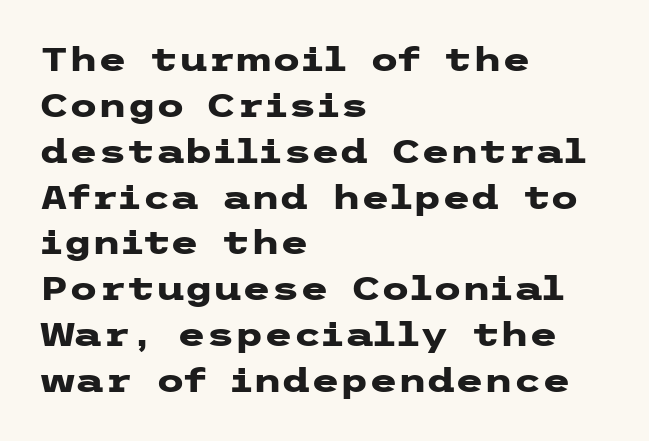
The image shows 33 px heavy, wide sans-serif type, upright; set left-aligned, normal line spacing (1.39x), normal letter spacing, not underlined; low stroke contrast and a medium x-height.
